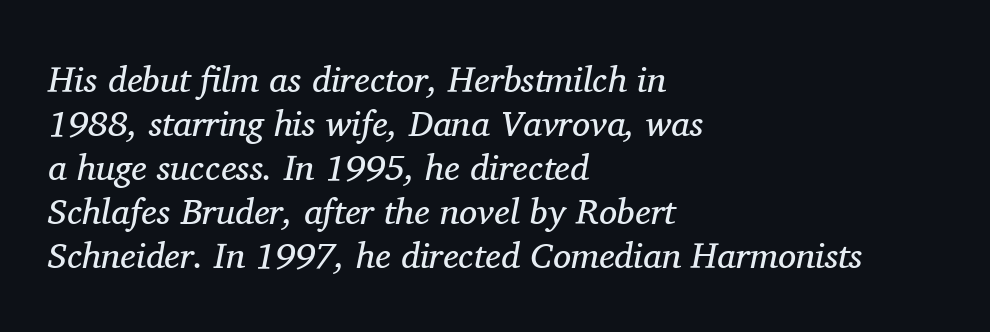
Characters are canted at an angle relative to the baseline's perpendicular. Each row of text sits above clean, open space. Each word holds together tightly as a unit, with standard inter-letter gaps. Font category for this specimen: serif. Horizontally, the lines are justified to the leading edge only.
